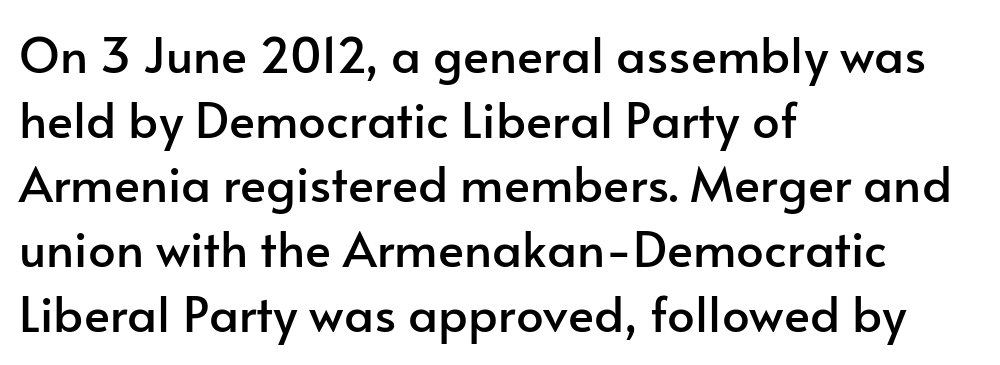
{"serif": "no", "italic": "no", "width": "normal", "stroke_contrast": "low", "x_height": "small", "monospaced": "no", "underline": "no", "align": "left", "line_spacing": "normal", "line_spacing_ratio": 1.32, "letter_spacing": "normal", "letter_spacing_em": 0.0, "glyph_px": 49}
